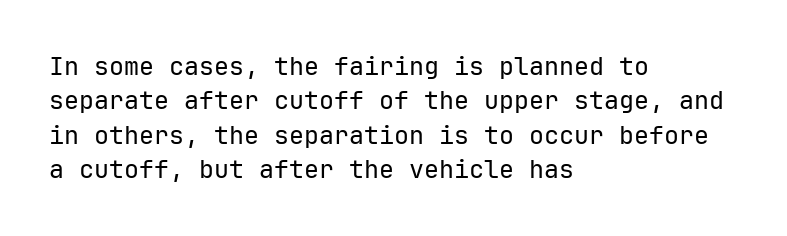
{"italic": "no", "bold": "no", "underline": "no", "align": "left", "line_spacing": "normal", "line_spacing_ratio": 1.38, "letter_spacing": "normal", "letter_spacing_em": 0.0, "glyph_px": 25}
